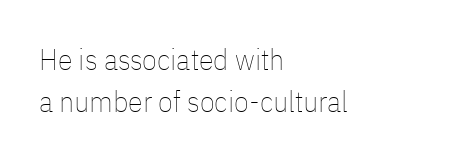
Q: Is the text bold? A: No.
Q: Is the text italic (slanted)? A: No, it is upright.
Q: Is the text underlined? A: No.
Q: How is the paragraph aligned? A: Left-aligned.
Q: Is the spacing between letters normal or unusually wide? A: Normal.
Q: Is the spacing between lines tight, normal or loose? A: Normal.
Q: Width (condensed, normal, or wide)? A: Condensed.
Q: Stroke contrast? A: Low.
Q: x-height? A: Medium.
Q: Monospaced? A: No.
